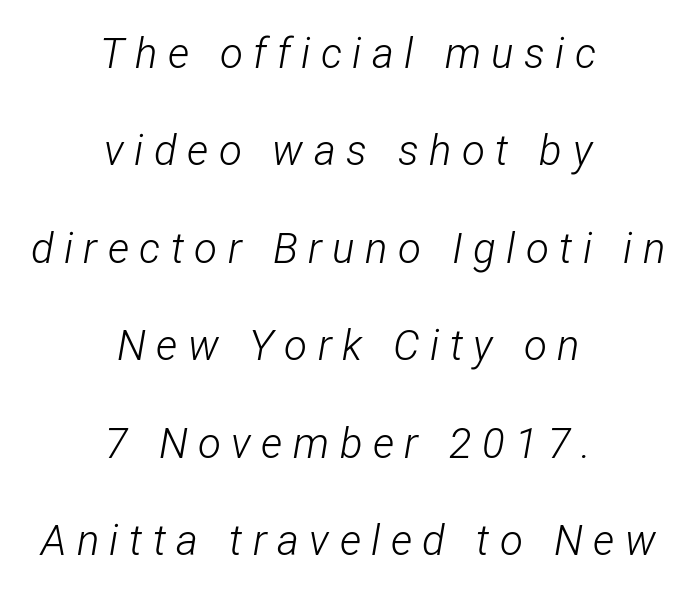
Q: Is the text bold? A: No.
Q: Is the text italic (slanted)? A: Yes, it leans right by about 12 degrees.
Q: Is the text underlined? A: No.
Q: How is the paragraph aligned? A: Centered.
Q: Is the spacing between letters normal or unusually wide? A: Unusually wide.
Q: Is the spacing between lines tight, normal or loose? A: Loose.
Q: Width (condensed, normal, or wide)? A: Condensed.
Q: Stroke contrast? A: Low.
Q: x-height? A: Medium.
Q: Monospaced? A: No.
